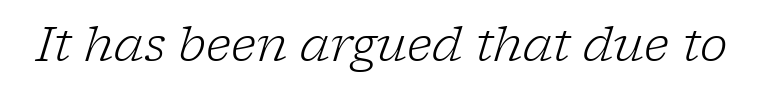
Decoration check: the copy has no underline. When letters slant like this, we call the style italic. The rendering shows small feet on the letterforms — a serif design. Do the characters align in a grid? No, the font is proportional.
